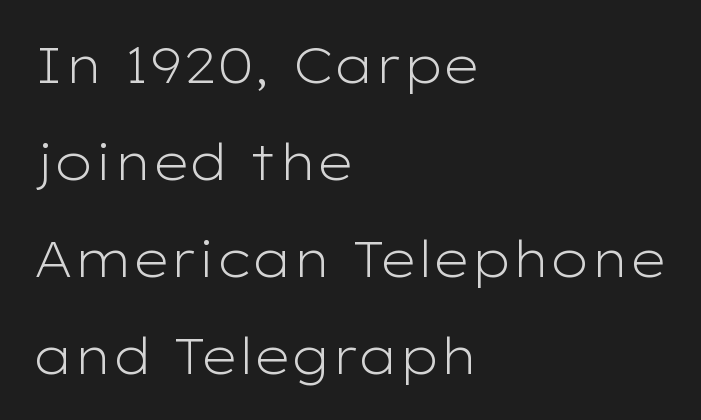
Q: Is the text bold? A: No.
Q: Is the text italic (slanted)? A: No, it is upright.
Q: Is the typeface a serif or a sans-serif typeface? A: Sans-serif.
Q: Is the text underlined? A: No.
Q: How is the paragraph aligned? A: Left-aligned.
Q: Is the spacing between letters normal or unusually wide? A: Normal.
Q: Is the spacing between lines tight, normal or loose? A: Loose.
Q: Width (condensed, normal, or wide)? A: Wide.
Q: Stroke contrast? A: Low.
Q: x-height? A: Medium.
Q: Monospaced? A: No.
